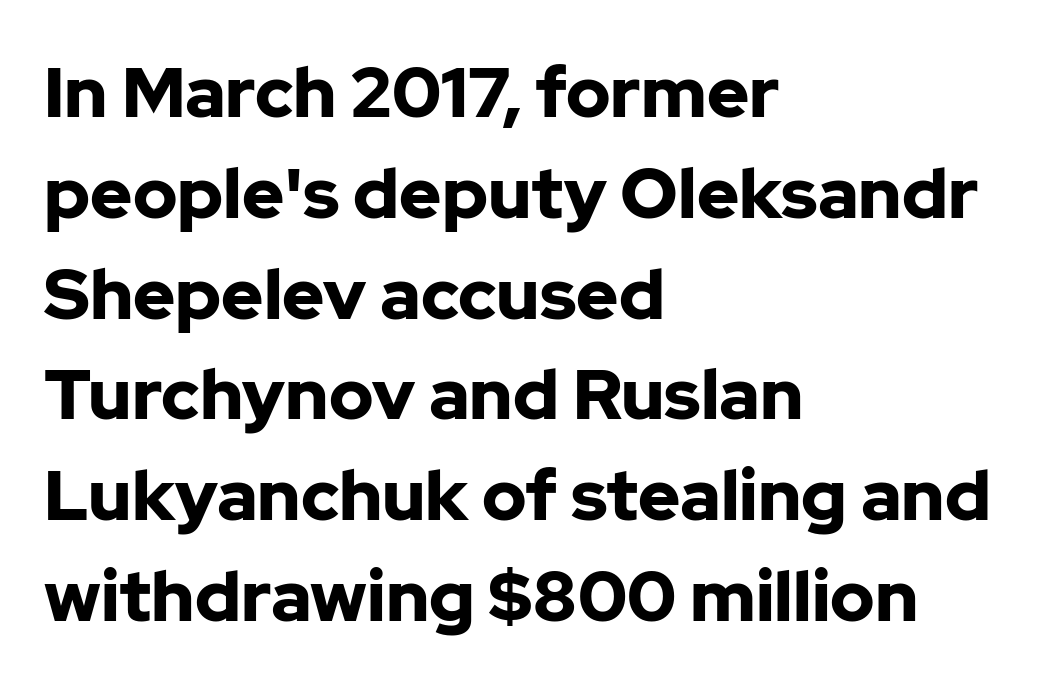
Q: Is the text bold? A: Yes.
Q: Is the text italic (slanted)? A: No, it is upright.
Q: Is the typeface a serif or a sans-serif typeface? A: Sans-serif.
Q: Is the text underlined? A: No.
Q: How is the paragraph aligned? A: Left-aligned.
Q: Is the spacing between letters normal or unusually wide? A: Normal.
Q: Is the spacing between lines tight, normal or loose? A: Normal.
Q: Width (condensed, normal, or wide)? A: Normal.
Q: Stroke contrast? A: Low.
Q: x-height? A: Medium.
Q: Monospaced? A: No.
